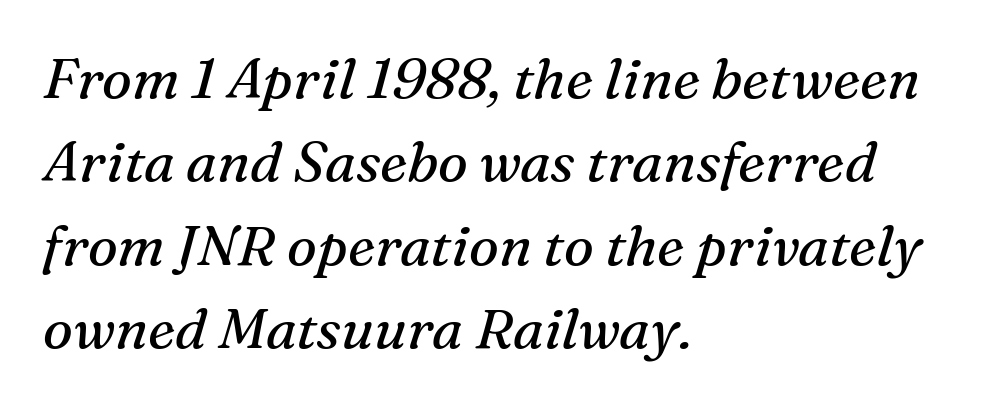
The image shows 56 px regular-weight serif type, italic (leaning right); set left-aligned, normal line spacing (1.49x), normal letter spacing, not underlined; medium stroke contrast and a medium x-height.
